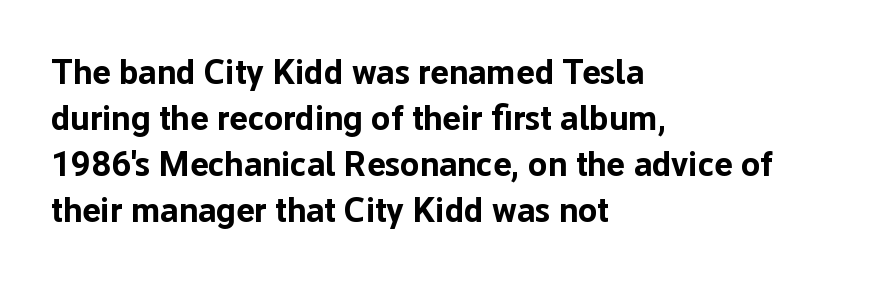
{"serif": "no", "italic": "no", "bold": "yes", "weight": "bold", "width": "normal", "stroke_contrast": "low", "x_height": "medium", "monospaced": "no", "underline": "no", "align": "left", "line_spacing": "normal", "line_spacing_ratio": 1.31, "letter_spacing": "normal", "letter_spacing_em": 0.0, "glyph_px": 35}
